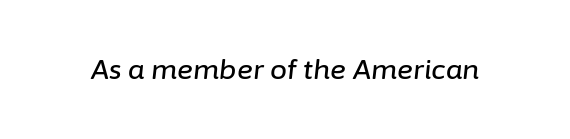
Q: Is the text italic (slanted)? A: Yes, it leans right by about 6 degrees.
Q: Is the text underlined? A: No.
Q: Is the spacing between letters normal or unusually wide? A: Normal.
